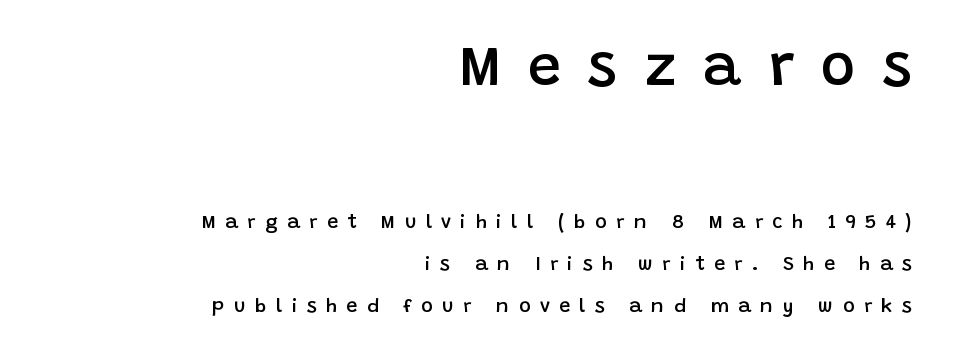
Descender tails drop into unmarked territory. Every row of glyphs terminates at an identical x-position on the right. This is the in-between weight designers call semibold or demi. Rendered with straight, roman letterforms. Substantial extra tracking has been applied to these lines.
